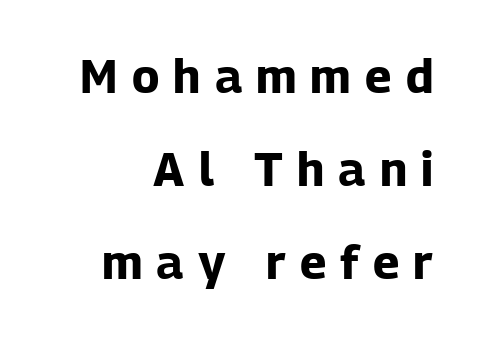
Q: Is the text bold? A: Yes.
Q: Is the text italic (slanted)? A: No, it is upright.
Q: Is the typeface a serif or a sans-serif typeface? A: Sans-serif.
Q: Is the text underlined? A: No.
Q: Is the spacing between letters normal or unusually wide? A: Unusually wide.
Q: Is the spacing between lines tight, normal or loose? A: Loose.
Q: Width (condensed, normal, or wide)? A: Normal.
Q: Stroke contrast? A: Low.
Q: x-height? A: Medium.
Q: Monospaced? A: No.
